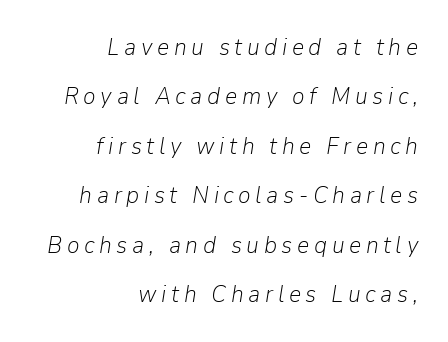
{"italic": "yes", "lean": "right", "slant_degrees": 9, "bold": "no", "underline": "no", "align": "right", "line_spacing": "loose", "line_spacing_ratio": 2.06, "glyph_px": 24}
